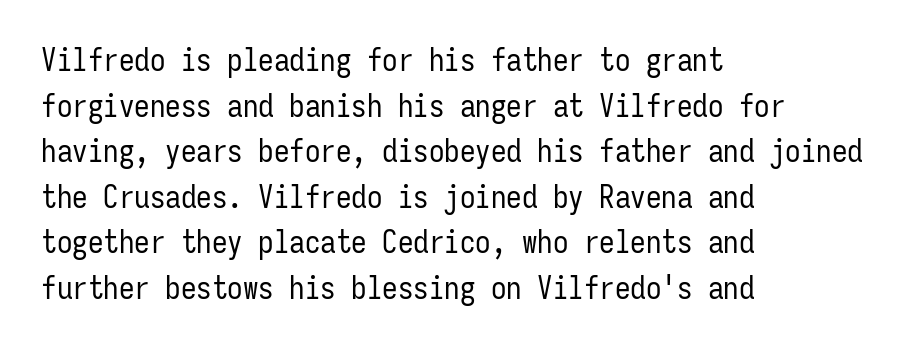
{"serif": "no", "italic": "no", "bold": "no", "weight": "regular", "width": "condensed", "stroke_contrast": "low", "x_height": "medium", "monospaced": "yes", "underline": "no", "align": "left", "line_spacing": "normal", "line_spacing_ratio": 1.47, "letter_spacing": "normal", "letter_spacing_em": 0.0, "glyph_px": 31}
